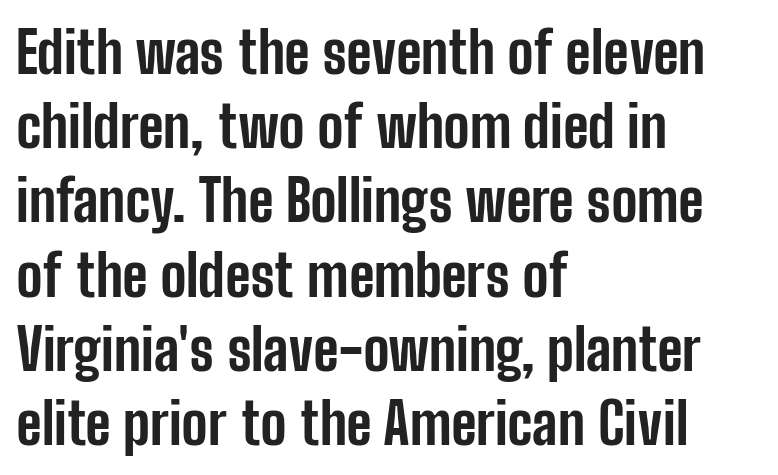
Reading down the column, the eye jumps a familiar distance to each next line. A typesetter would call this proportional, since set widths differ per character. Characters remain perfectly vertical along every line. This sample is left-justified, so line endings fall wherever the words run out. Summary of weight: heavy, a full bold. Words float on clear page, feet unadorned.
